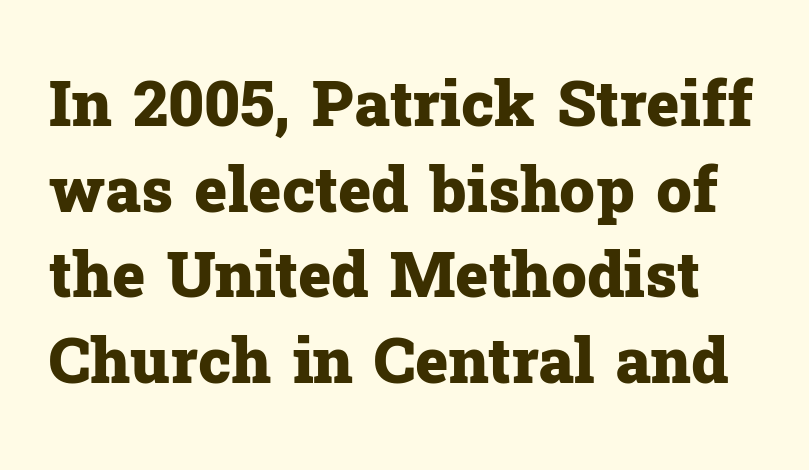
Posture: vertical. This rendering leaves character spacing at its baseline value. I'd describe the lettering as bold — thick and assertive. If you measured baseline to baseline, you'd find a middling distance.
